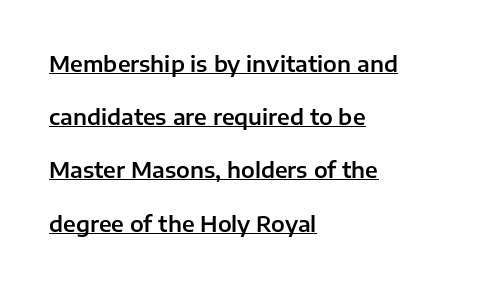
Q: Is the text italic (slanted)? A: No, it is upright.
Q: Is the text underlined? A: Yes.
Q: How is the paragraph aligned? A: Left-aligned.
Q: Is the spacing between letters normal or unusually wide? A: Normal.
Q: Is the spacing between lines tight, normal or loose? A: Loose.
